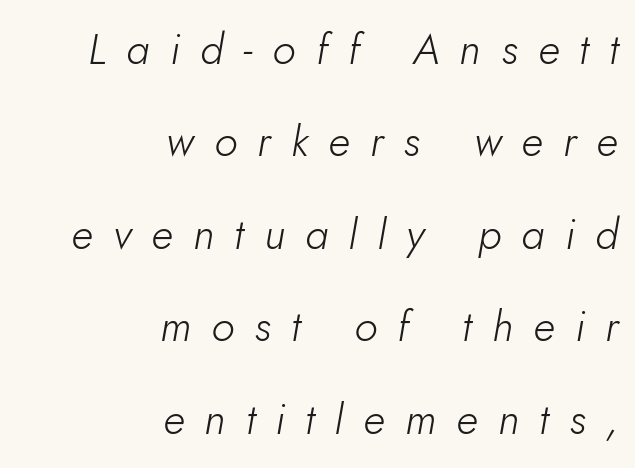
Students, note that the glyphs here are deliberately spaced far apart. The line-height multiplier appears high, well above default. Check the space under the baseline: it is left empty. The glyphs look as if they've been sheared to an angle. Every row of glyphs terminates at an identical x-position on the right. Varying glyph widths throughout — classic text-font behaviour.
